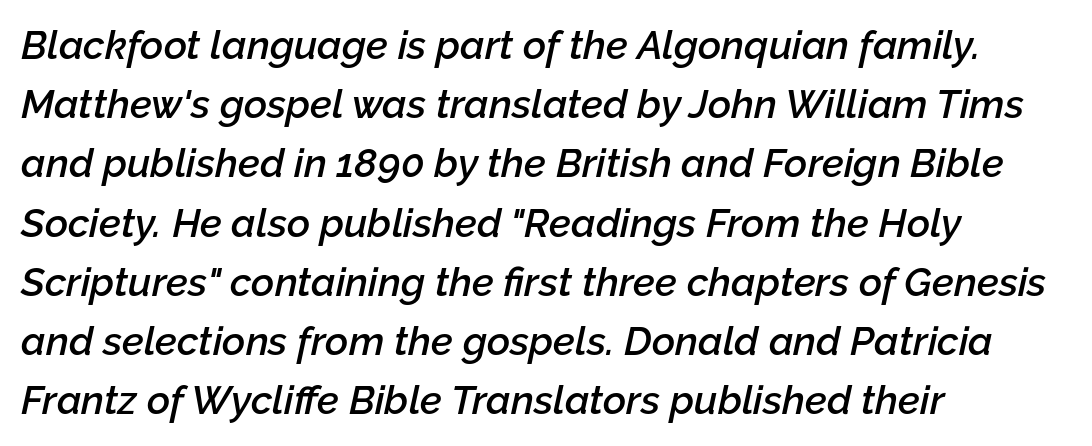
Q: Is the text bold? A: Semi-bold.
Q: Is the text italic (slanted)? A: Yes, it leans right by about 12 degrees.
Q: Is the text underlined? A: No.
Q: How is the paragraph aligned? A: Left-aligned.
Q: Is the spacing between letters normal or unusually wide? A: Normal.
Q: Is the spacing between lines tight, normal or loose? A: Normal.
Q: Width (condensed, normal, or wide)? A: Normal.
Q: Stroke contrast? A: Low.
Q: x-height? A: Medium.
Q: Monospaced? A: No.
